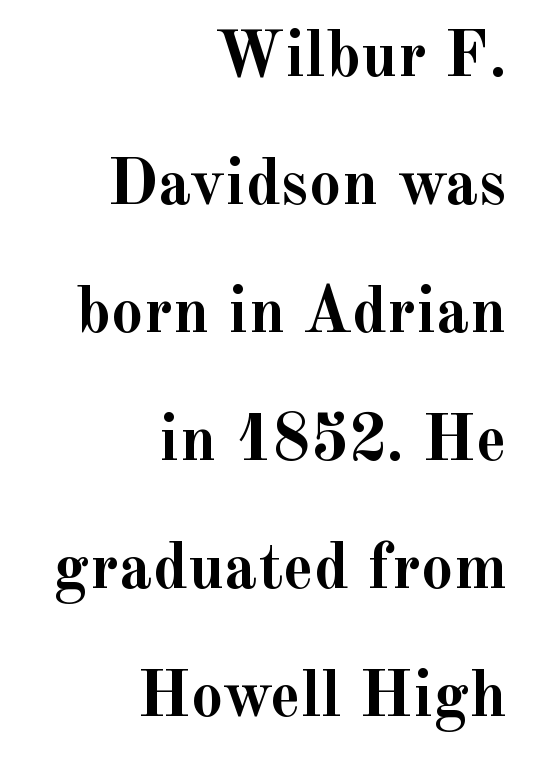
Q: Is the text bold? A: Yes.
Q: Is the text italic (slanted)? A: No, it is upright.
Q: Is the typeface a serif or a sans-serif typeface? A: Serif.
Q: Is the text underlined? A: No.
Q: How is the paragraph aligned? A: Right-aligned.
Q: Is the spacing between letters normal or unusually wide? A: Normal.
Q: Is the spacing between lines tight, normal or loose? A: Loose.
Q: Width (condensed, normal, or wide)? A: Normal.
Q: x-height? A: Small.
Q: Monospaced? A: No.
